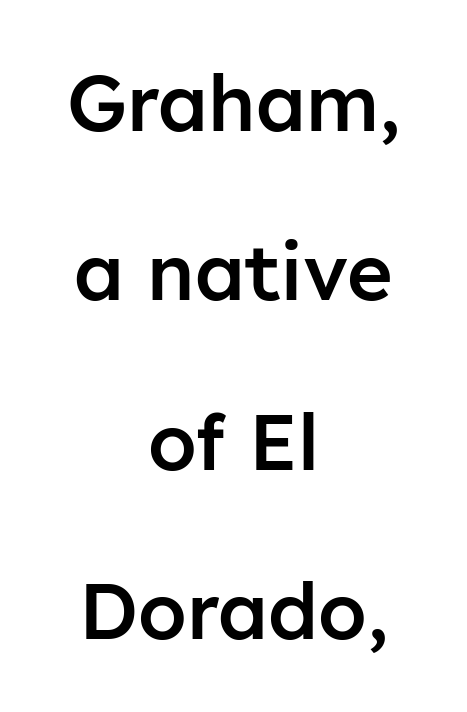
{"serif": "no", "italic": "no", "bold": "semi", "weight": "semibold", "width": "normal", "stroke_contrast": "low", "x_height": "medium", "monospaced": "no", "underline": "no", "align": "center", "line_spacing": "loose", "line_spacing_ratio": 2.17, "letter_spacing": "normal", "letter_spacing_em": 0.0, "glyph_px": 78}
